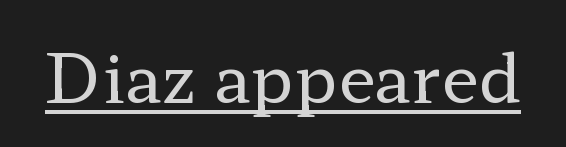
{"serif": "yes", "italic": "no", "bold": "no", "weight": "regular", "width": "wide", "stroke_contrast": "low", "x_height": "medium", "monospaced": "no", "underline": "yes", "letter_spacing": "normal", "letter_spacing_em": 0.0, "glyph_px": 68}
